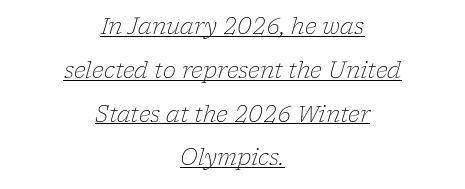
Q: Is the text bold? A: No.
Q: Is the text italic (slanted)? A: Yes, it leans right by about 17 degrees.
Q: Is the text underlined? A: Yes.
Q: How is the paragraph aligned? A: Centered.
Q: Is the spacing between letters normal or unusually wide? A: Normal.
Q: Is the spacing between lines tight, normal or loose? A: Loose.
